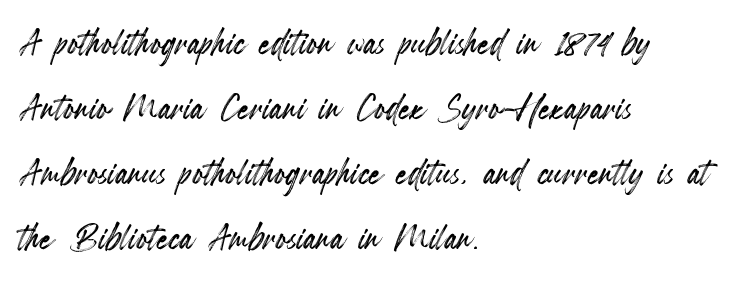
The image shows 47 px condensed type; set left-aligned, normal line spacing (1.38x), normal letter spacing, not underlined; a small x-height.
